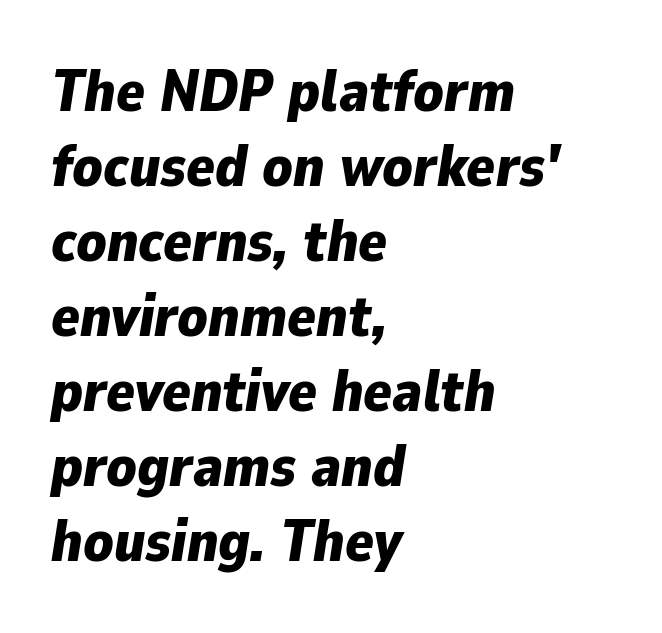
{"italic": "yes", "lean": "right", "slant_degrees": 9, "bold": "yes", "weight": "bold", "width": "normal", "stroke_contrast": "low", "x_height": "medium", "monospaced": "no", "underline": "no", "align": "left", "line_spacing": "normal", "line_spacing_ratio": 1.27, "letter_spacing": "normal", "letter_spacing_em": 0.0, "glyph_px": 59}
